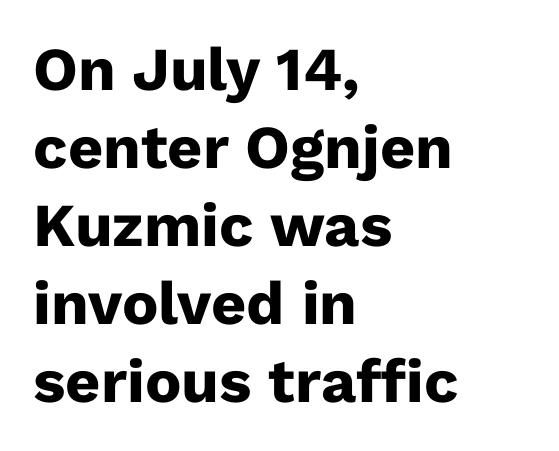
The zone under the glyphs is completely vacant. The axis of the letterforms is exactly vertical. Compared with a centered layout, this one pins lines to the left instead. The typesetting leans heavy: a genuine bold. Vertical spacing — default.
